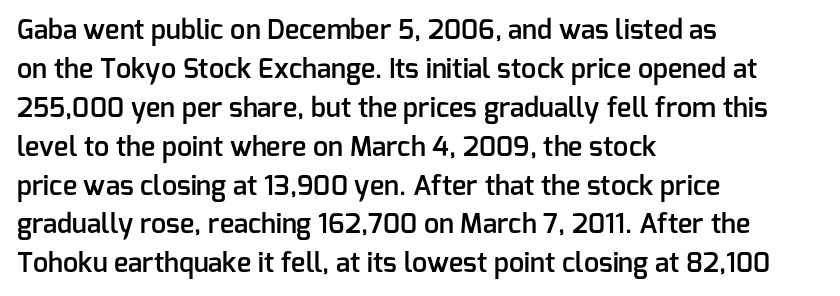
Spacing between characters is what you'd get straight out of the box. The space directly below the letters is spotless. The lines are quadded left. This sample uses an upright cut, with every glyph sitting square on the baseline. Look at the stroke-to-counter ratio: somewhat heavy, a semibold.
